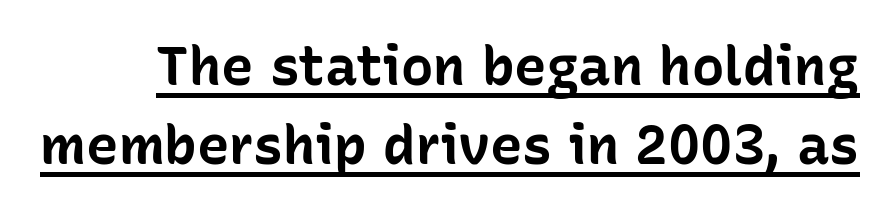
Ascenders rise straight up at ninety degrees. Heavy-handed strokes throughout: this text is bold. The passage shown has conventional tracking throughout. Letterform terminals end flat and unadorned throughout the passage. Regular leading.
